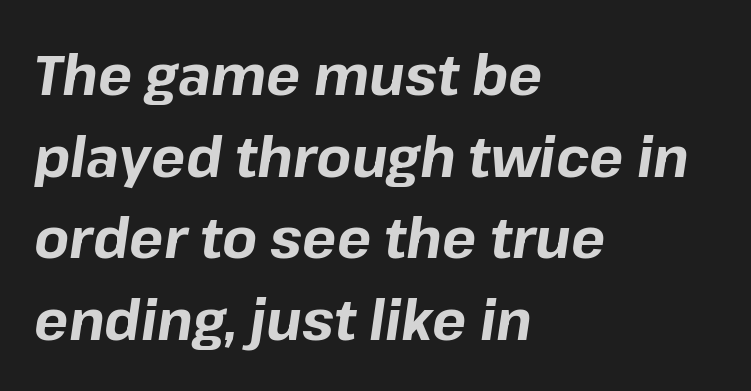
The image shows 57 px bold type, italic (leaning right); set left-aligned, normal line spacing (1.43x), normal letter spacing, not underlined; low stroke contrast and a medium x-height.
